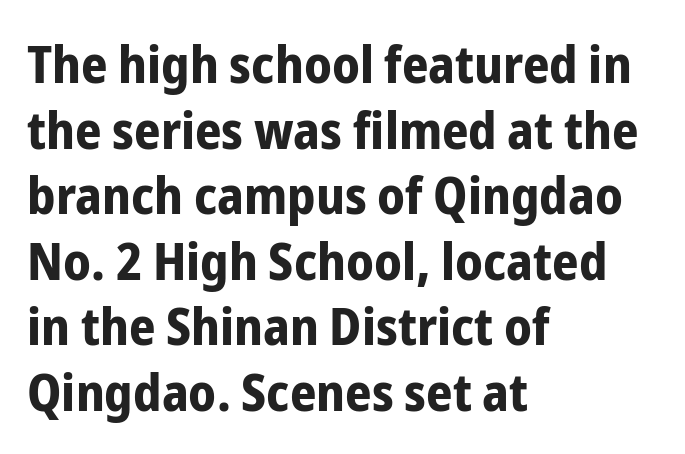
{"serif": "no", "italic": "no", "bold": "yes", "weight": "bold", "width": "condensed", "stroke_contrast": "low", "x_height": "medium", "monospaced": "no", "underline": "no", "align": "left", "line_spacing": "normal", "line_spacing_ratio": 1.26, "letter_spacing": "normal", "letter_spacing_em": 0.0, "glyph_px": 52}
